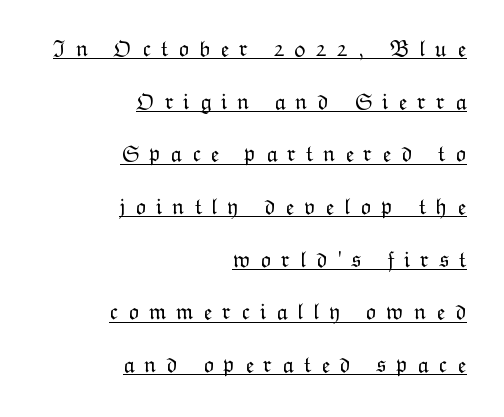
{"italic": "no", "bold": "no", "underline": "yes", "align": "right", "line_spacing": "loose", "line_spacing_ratio": 2.29, "letter_spacing": "wide", "letter_spacing_em": 0.42, "glyph_px": 23}
